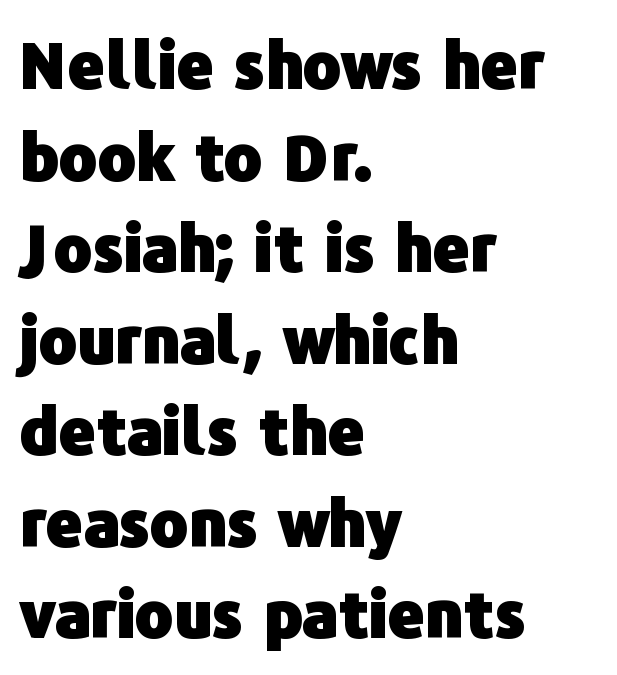
Q: Is the text bold? A: Yes.
Q: Is the text italic (slanted)? A: No, it is upright.
Q: Is the typeface a serif or a sans-serif typeface? A: Sans-serif.
Q: Is the text underlined? A: No.
Q: How is the paragraph aligned? A: Left-aligned.
Q: Is the spacing between letters normal or unusually wide? A: Normal.
Q: Is the spacing between lines tight, normal or loose? A: Normal.
Q: Width (condensed, normal, or wide)? A: Normal.
Q: Stroke contrast? A: Low.
Q: x-height? A: Medium.
Q: Monospaced? A: No.
